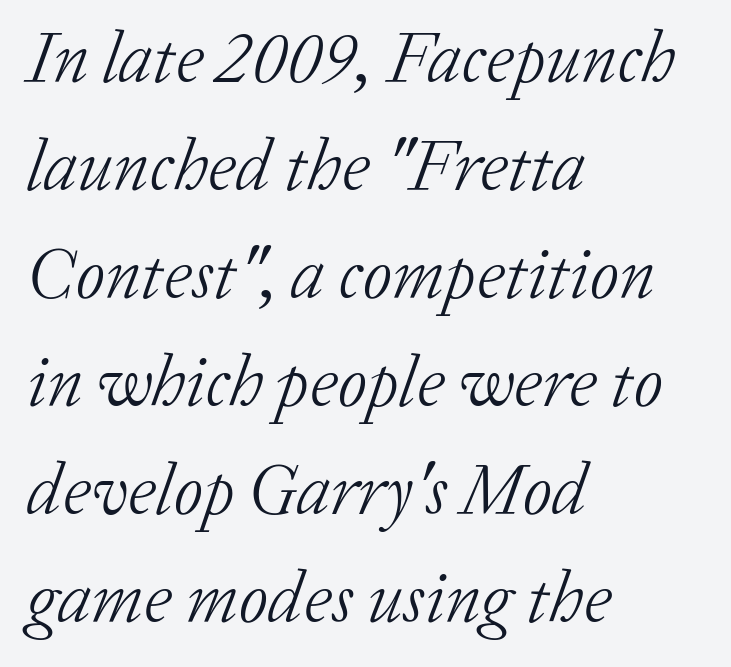
Q: Is the text bold? A: No.
Q: Is the text italic (slanted)? A: Yes, it leans right by about 20 degrees.
Q: Is the typeface a serif or a sans-serif typeface? A: Serif.
Q: Is the text underlined? A: No.
Q: How is the paragraph aligned? A: Left-aligned.
Q: Is the spacing between letters normal or unusually wide? A: Normal.
Q: Is the spacing between lines tight, normal or loose? A: Normal.
Q: Width (condensed, normal, or wide)? A: Normal.
Q: Stroke contrast? A: Low.
Q: x-height? A: Medium.
Q: Monospaced? A: No.
